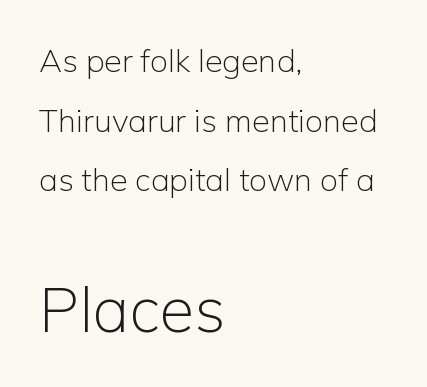
The image shows 63 px light sans-serif type, upright; set left-aligned, line spacing 1.86x, normal letter spacing, not underlined; the second (bottom) block is 1.97x larger; low stroke contrast and a medium x-height.
